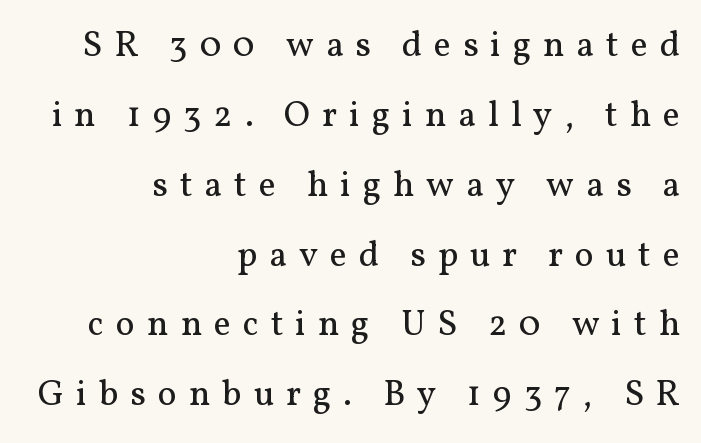
Nothing heavy about these letters — not bold at all. Where is the straight margin? On the right. Posture: straight, roman, zero tilt. The face used here is proportionally spaced, like ordinary book or web type.
